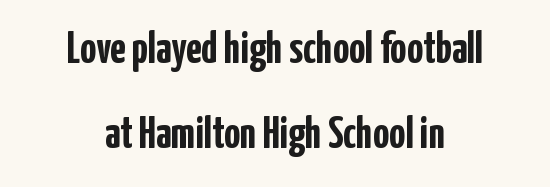
{"serif": "no", "italic": "no", "bold": "yes", "weight": "semibold", "width": "condensed", "stroke_contrast": "low", "x_height": "medium", "monospaced": "no", "underline": "no", "align": "center", "line_spacing_ratio": 1.89, "letter_spacing": "normal", "letter_spacing_em": 0.0, "glyph_px": 45}
